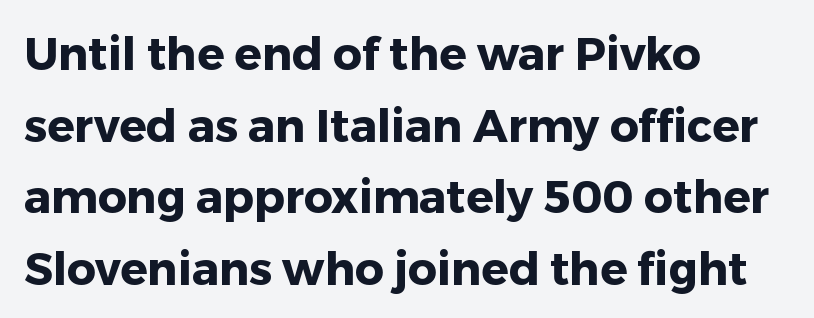
{"serif": "no", "italic": "no", "bold": "yes", "weight": "heavy", "width": "normal", "stroke_contrast": "low", "x_height": "medium", "monospaced": "no", "underline": "no", "align": "left", "line_spacing": "normal", "line_spacing_ratio": 1.59, "letter_spacing": "normal", "letter_spacing_em": 0.0, "glyph_px": 45}
